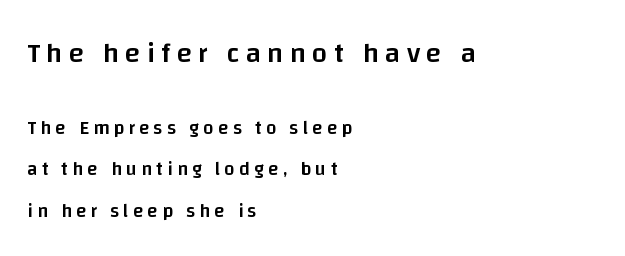
{"serif": "no", "italic": "no", "bold": "semi", "weight": "semibold", "width": "normal", "stroke_contrast": "low", "x_height": "large", "monospaced": "no", "underline": "no", "align": "left", "line_spacing": "loose", "line_spacing_ratio": 2.17, "letter_spacing": "wide", "letter_spacing_em": 0.22, "larger_block": "first", "size_ratio": 1.47, "glyph_px": 28}
